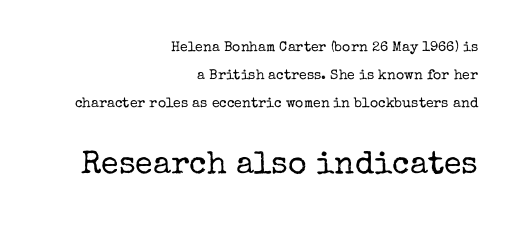
Q: Is the text bold? A: No.
Q: Is the text italic (slanted)? A: No, it is upright.
Q: Is the typeface a serif or a sans-serif typeface? A: Serif.
Q: Is the text underlined? A: No.
Q: How is the paragraph aligned? A: Right-aligned.
Q: Is the spacing between letters normal or unusually wide? A: Normal.
Q: Is the spacing between lines tight, normal or loose? A: Loose.
Q: Which block of text is set in a larger size, the first (top) or the second (bottom)? A: The second (bottom) one.
Q: Width (condensed, normal, or wide)? A: Normal.
Q: Stroke contrast? A: Low.
Q: x-height? A: Medium.
Q: Monospaced? A: No.
